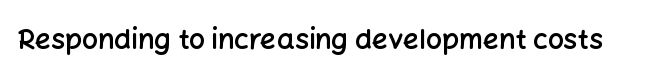
{"serif": "no", "italic": "no", "bold": "semi", "weight": "semibold", "width": "normal", "stroke_contrast": "low", "x_height": "medium", "monospaced": "no", "underline": "no", "letter_spacing": "normal", "letter_spacing_em": 0.0, "glyph_px": 28}
